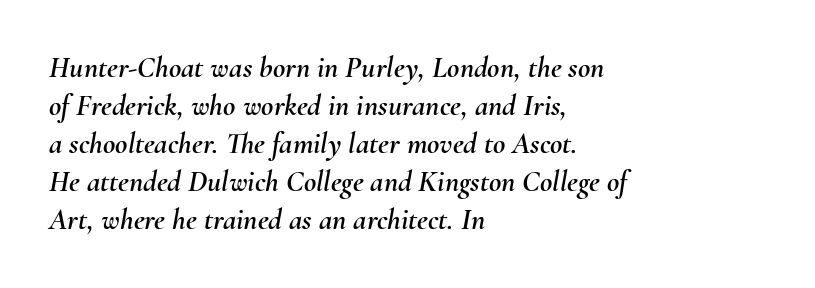
Q: Is the text italic (slanted)? A: Yes, it leans right by about 10 degrees.
Q: Is the text underlined? A: No.
Q: How is the paragraph aligned? A: Left-aligned.
Q: Is the spacing between letters normal or unusually wide? A: Normal.
Q: Is the spacing between lines tight, normal or loose? A: Normal.
Q: Width (condensed, normal, or wide)? A: Normal.
Q: Stroke contrast? A: Medium.
Q: x-height? A: Small.
Q: Monospaced? A: No.
